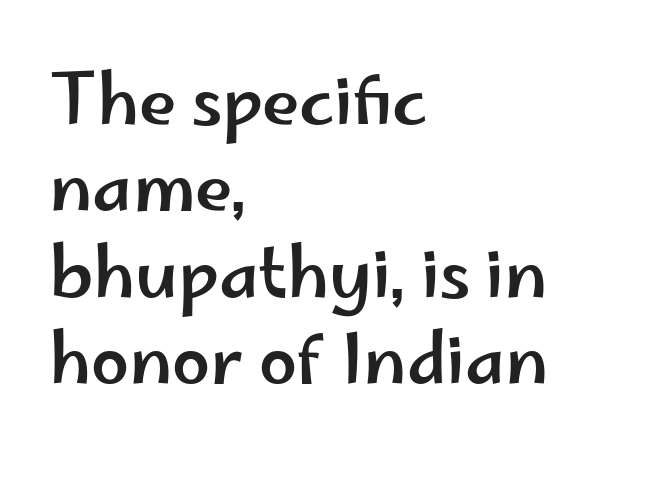
Q: Is the text italic (slanted)? A: No, it is upright.
Q: Is the typeface a serif or a sans-serif typeface? A: Sans-serif.
Q: Is the text underlined? A: No.
Q: How is the paragraph aligned? A: Left-aligned.
Q: Is the spacing between letters normal or unusually wide? A: Normal.
Q: Is the spacing between lines tight, normal or loose? A: Normal.
Q: Width (condensed, normal, or wide)? A: Wide.
Q: Stroke contrast? A: Low.
Q: x-height? A: Small.
Q: Monospaced? A: No.
